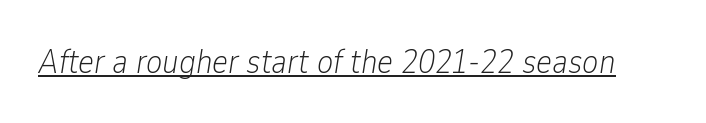
It's the slanting kind of type. Characters follow at the spacing the type designer built in. Is this a fixed-width face? No — the glyphs have proportional, varying widths. The sample's only ornament is a line tracing under the words.
